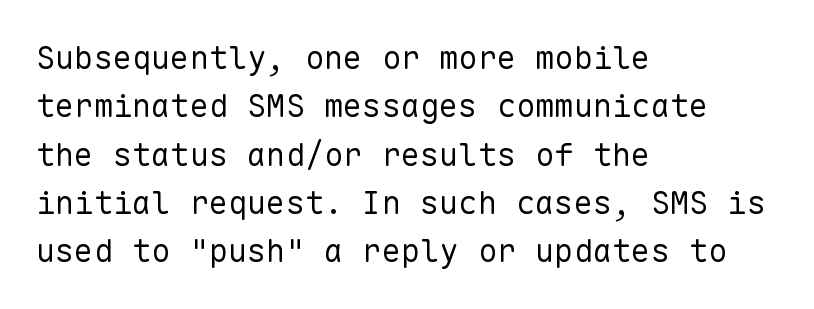
Q: Is the text bold? A: No.
Q: Is the text italic (slanted)? A: No, it is upright.
Q: Is the typeface a serif or a sans-serif typeface? A: Sans-serif.
Q: Is the text underlined? A: No.
Q: How is the paragraph aligned? A: Left-aligned.
Q: Is the spacing between letters normal or unusually wide? A: Normal.
Q: Is the spacing between lines tight, normal or loose? A: Normal.
Q: Width (condensed, normal, or wide)? A: Normal.
Q: Stroke contrast? A: Low.
Q: x-height? A: Medium.
Q: Monospaced? A: Yes.
